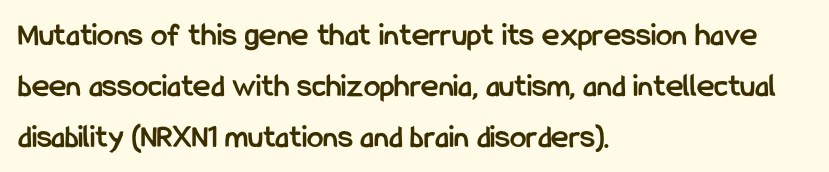
This rendering leaves character spacing at its baseline value. Underline: absent. Layout note: lines flush left. The face used here is proportionally spaced, like ordinary book or web type. You can tell from the bare stems that sans-serif type was used.
